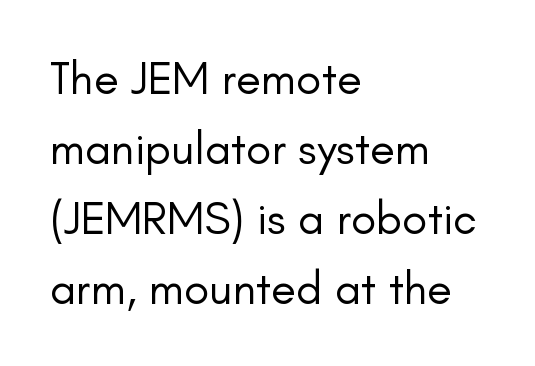
The image shows 46 px regular-weight sans-serif type, upright; set left-aligned, normal line spacing (1.52x), normal letter spacing, not underlined; low stroke contrast and a small x-height.
